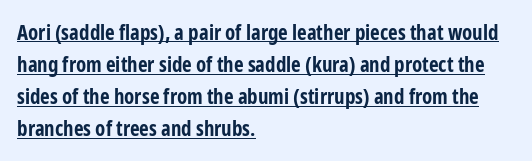
Between one letter and the next there's only the usual sliver of space. The lettering holds an erect, upright posture throughout. The rag falls on the right side of this text block. Does a line run under the words? Yes, clearly. The line-height multiplier appears to be the usual default.
